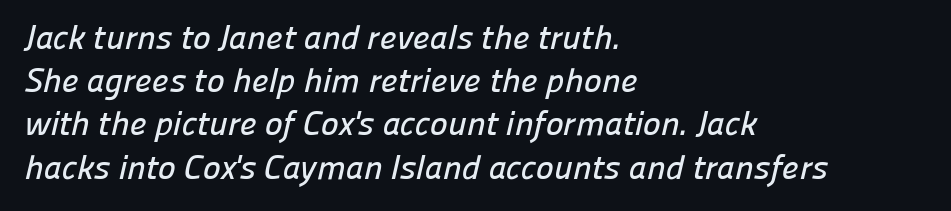
Each letter's strokes conclude bluntly, with no projecting serifs. Does the leading feel generous? No, just average. A typesetter would call this zero additional tracking. Character widths vary here, with narrow letters taking less room than wide ones. A bare baseline throughout the passage.
